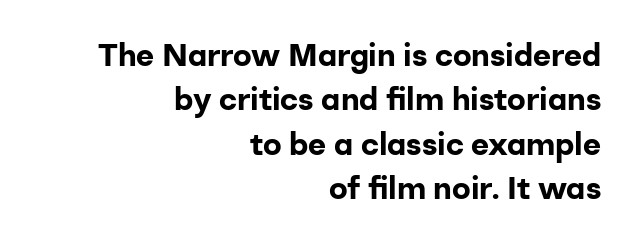
The rendering uses a bold face; every stroke is thick and dark. The font's upright variant was chosen for this text. If you measured baseline to baseline, you'd find a middling distance. You can tell from the bare stems that sans-serif type was used. Descenders are the only things crossing below the line. Spacing between characters is what you'd get straight out of the box.
